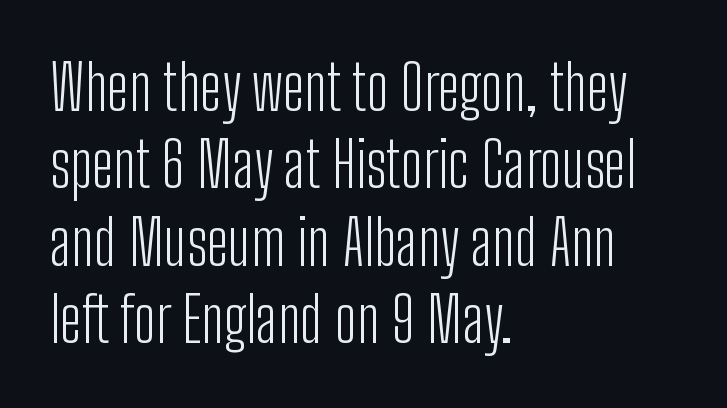
Q: Is the text bold? A: No.
Q: Is the text italic (slanted)? A: No, it is upright.
Q: Is the typeface a serif or a sans-serif typeface? A: Sans-serif.
Q: Is the text underlined? A: No.
Q: How is the paragraph aligned? A: Left-aligned.
Q: Is the spacing between letters normal or unusually wide? A: Normal.
Q: Is the spacing between lines tight, normal or loose? A: Normal.
Q: Width (condensed, normal, or wide)? A: Condensed.
Q: Stroke contrast? A: Low.
Q: x-height? A: Medium.
Q: Monospaced? A: No.
